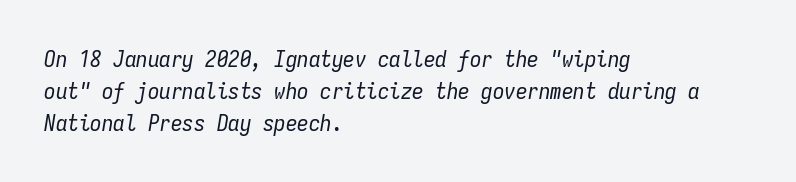
Q: Is the text bold? A: No.
Q: Is the text italic (slanted)? A: Yes, it leans right by about 9 degrees.
Q: Is the text underlined? A: No.
Q: How is the paragraph aligned? A: Left-aligned.
Q: Is the spacing between letters normal or unusually wide? A: Normal.
Q: Is the spacing between lines tight, normal or loose? A: Normal.
